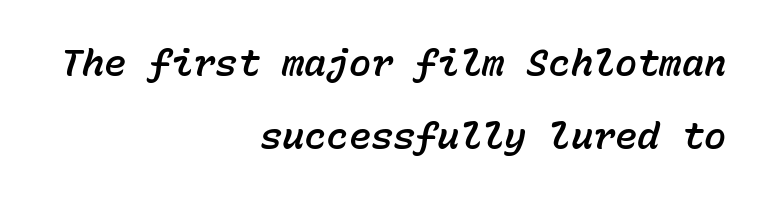
The image shows 37 px text type, italic (leaning right), monospaced; set right-aligned, loose line spacing (1.98x), normal letter spacing, not underlined; low stroke contrast and a medium x-height.
